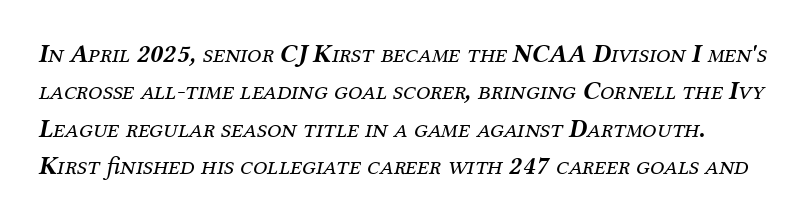
The image shows 26 px text type, italic (leaning right); set normal line spacing (1.44x), normal letter spacing, not underlined.
